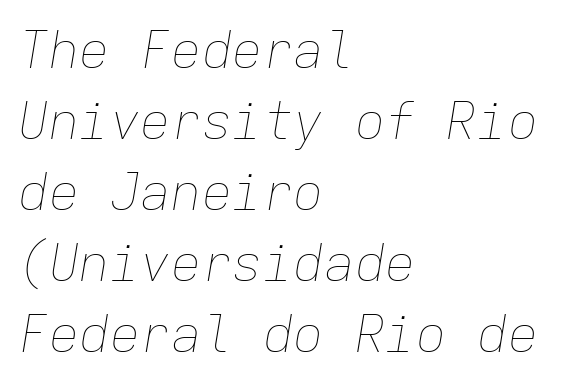
The image shows 51 px thin type, italic (leaning right), monospaced; set left-aligned, normal line spacing (1.39x), normal letter spacing, not underlined; low stroke contrast and a medium x-height.
